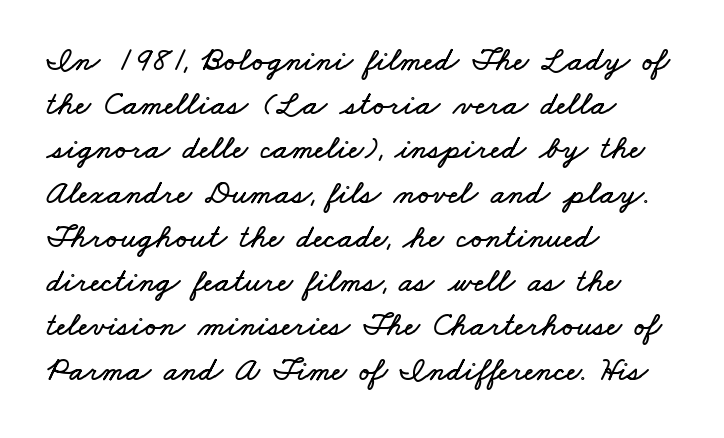
The image shows 33 px wide type; set left-aligned, normal line spacing (1.34x), normal letter spacing, not underlined; low stroke contrast and a small x-height.
